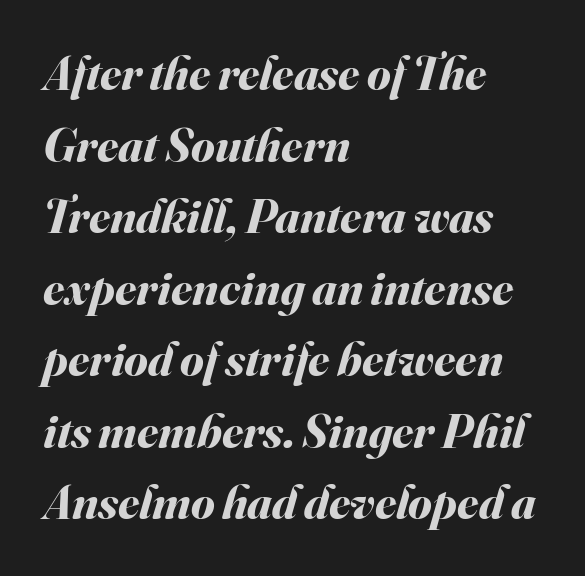
{"italic": "yes", "lean": "right", "slant_degrees": 16, "bold": "yes", "weight": "bold", "width": "normal", "stroke_contrast": "medium", "x_height": "small", "monospaced": "no", "underline": "no", "align": "left", "line_spacing": "normal", "line_spacing_ratio": 1.49, "letter_spacing": "normal", "letter_spacing_em": 0.0, "glyph_px": 48}
